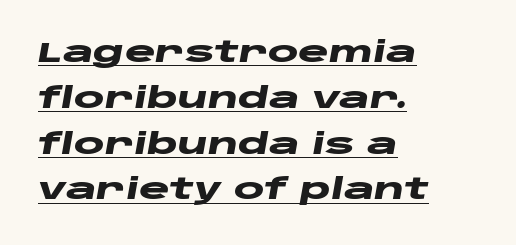
The image shows 29 px heavy, wide type, italic (leaning right); set left-aligned, normal line spacing (1.58x), normal letter spacing, underlined; low stroke contrast and a large x-height.
